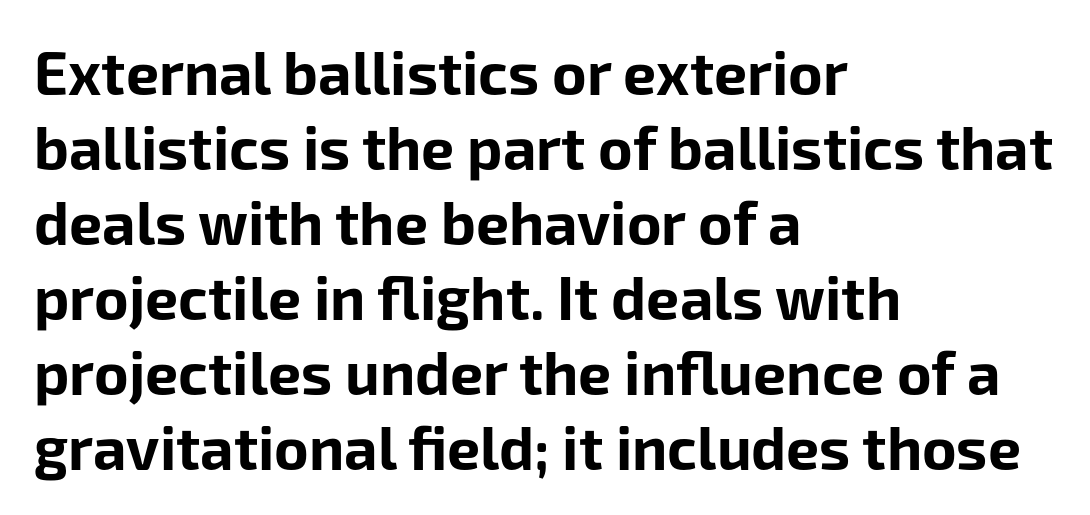
Q: Is the text bold? A: Yes.
Q: Is the text italic (slanted)? A: No, it is upright.
Q: Is the typeface a serif or a sans-serif typeface? A: Sans-serif.
Q: Is the text underlined? A: No.
Q: How is the paragraph aligned? A: Left-aligned.
Q: Is the spacing between letters normal or unusually wide? A: Normal.
Q: Is the spacing between lines tight, normal or loose? A: Normal.
Q: Width (condensed, normal, or wide)? A: Normal.
Q: Stroke contrast? A: Low.
Q: x-height? A: Medium.
Q: Monospaced? A: No.
